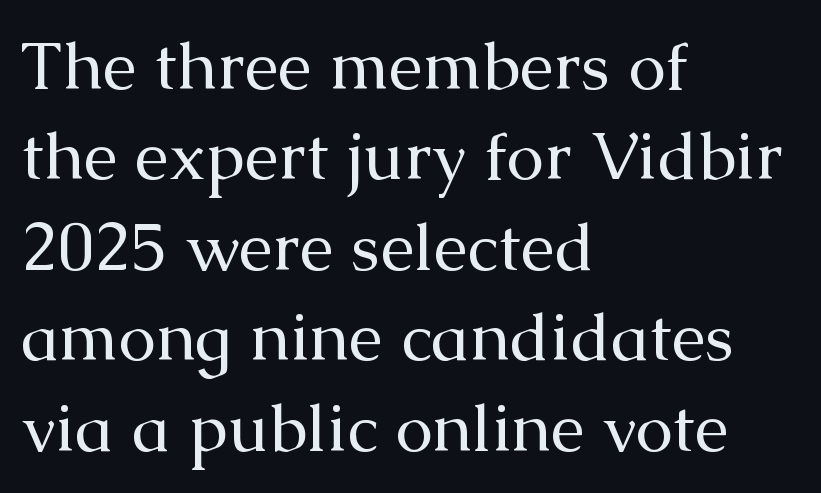
The image shows 68 px regular-weight serif type, upright; set left-aligned, normal line spacing (1.33x), normal letter spacing, not underlined; medium stroke contrast and a medium x-height.
